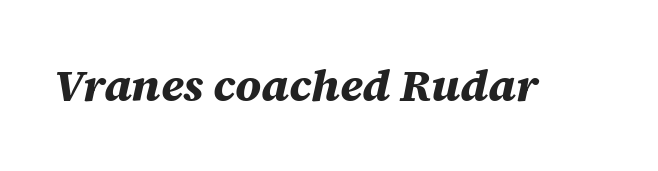
Q: Is the text bold? A: Yes.
Q: Is the text italic (slanted)? A: Yes, it leans right by about 12 degrees.
Q: Is the text underlined? A: No.
Q: Is the spacing between letters normal or unusually wide? A: Normal.
Q: Width (condensed, normal, or wide)? A: Normal.
Q: Stroke contrast? A: Medium.
Q: x-height? A: Large.
Q: Monospaced? A: No.
